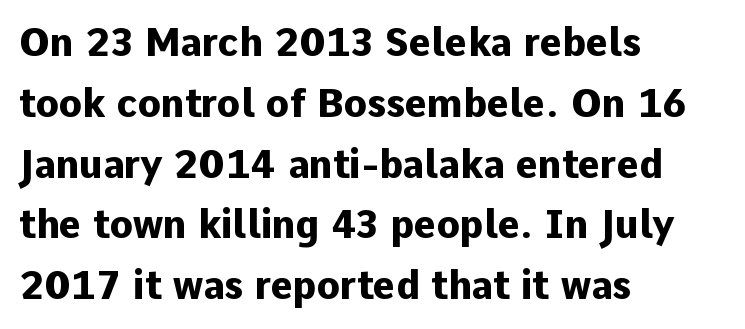
{"serif": "no", "italic": "no", "bold": "yes", "weight": "heavy", "width": "normal", "stroke_contrast": "low", "x_height": "medium", "monospaced": "no", "underline": "no", "align": "left", "line_spacing": "normal", "line_spacing_ratio": 1.6, "letter_spacing": "normal", "letter_spacing_em": 0.0, "glyph_px": 38}
